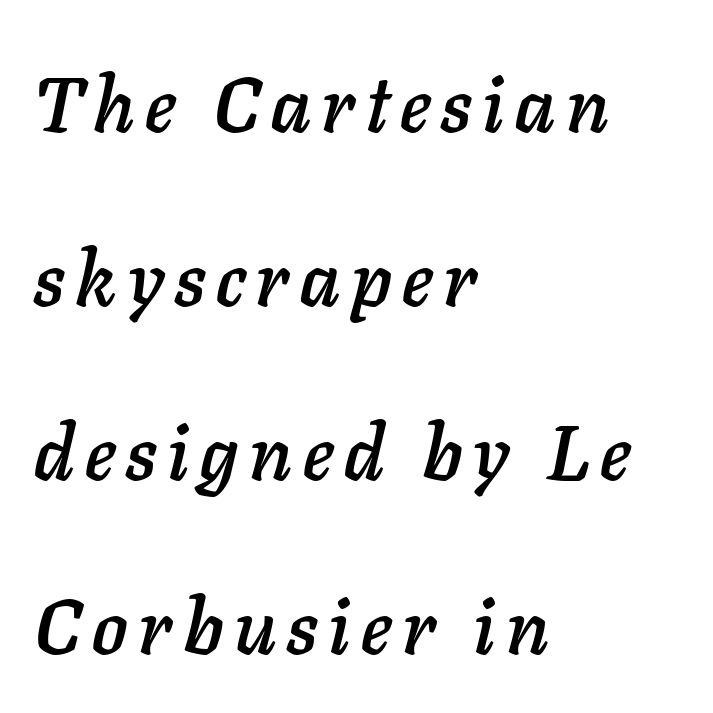
A typesetter would mark this as italic. The passage shown is not underscored anywhere. The leading is generous, giving the passage an open texture. The lines are quadded left. Think of a printed novel: that variable character pitch is what you see here.
